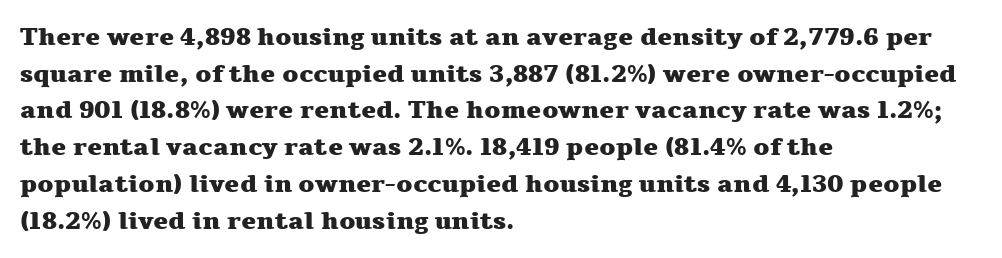
{"italic": "no", "bold": "yes", "underline": "no", "align": "left", "line_spacing": "normal", "line_spacing_ratio": 1.47, "letter_spacing": "normal", "letter_spacing_em": 0.0, "glyph_px": 25}
